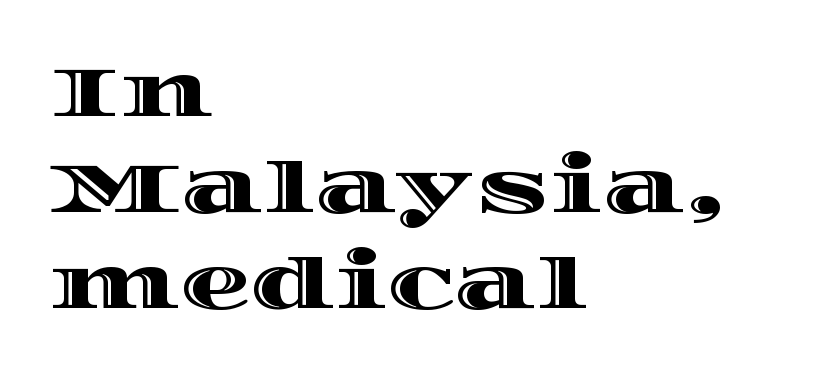
{"italic": "no", "width": "wide", "x_height": "large", "monospaced": "no", "underline": "no", "align": "left", "line_spacing": "normal", "line_spacing_ratio": 1.35, "letter_spacing": "normal", "letter_spacing_em": 0.0, "glyph_px": 71}
